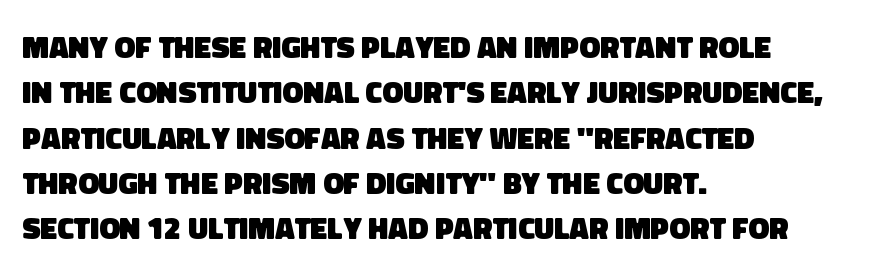
The image shows 31 px heavy sans-serif type; set left-aligned, normal line spacing (1.46x), normal letter spacing, not underlined; low stroke contrast and a large x-height.
